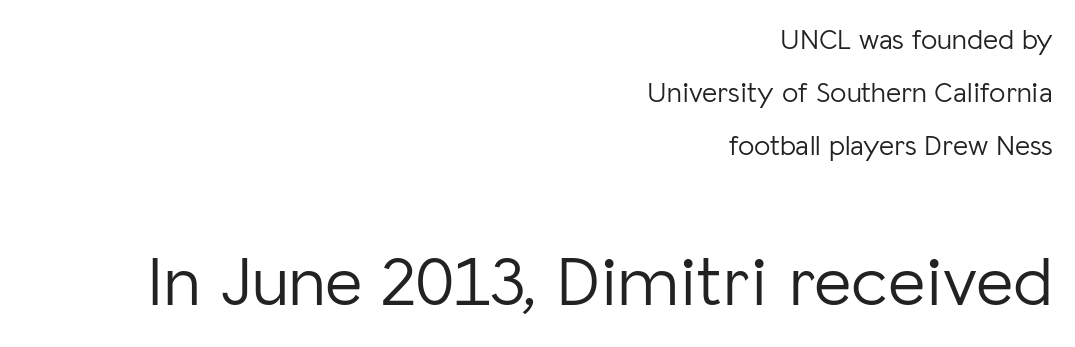
The image shows 72 px light sans-serif type, upright; set right-aligned, line spacing 1.82x, normal letter spacing, not underlined; the second (bottom) block is 2.48x larger; low stroke contrast and a medium x-height.
